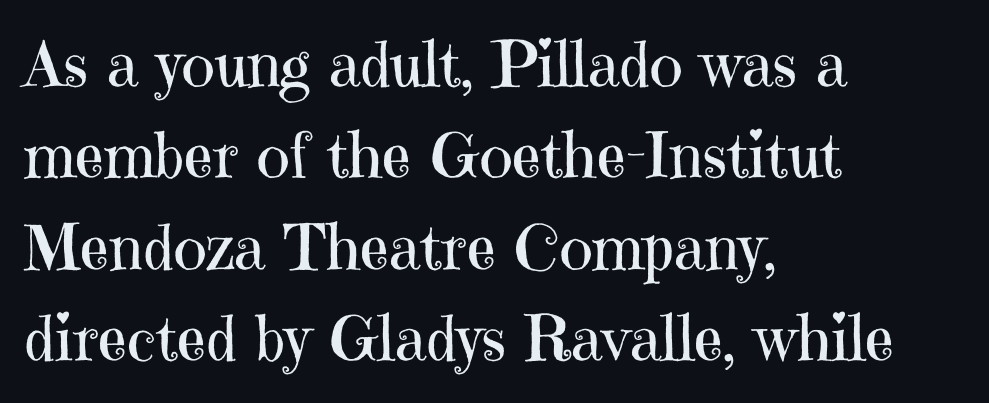
Q: Is the text bold? A: No.
Q: Is the text italic (slanted)? A: No, it is upright.
Q: Is the typeface a serif or a sans-serif typeface? A: Serif.
Q: Is the text underlined? A: No.
Q: How is the paragraph aligned? A: Left-aligned.
Q: Is the spacing between letters normal or unusually wide? A: Normal.
Q: Is the spacing between lines tight, normal or loose? A: Normal.
Q: Width (condensed, normal, or wide)? A: Normal.
Q: Stroke contrast? A: High.
Q: x-height? A: Medium.
Q: Monospaced? A: No.
